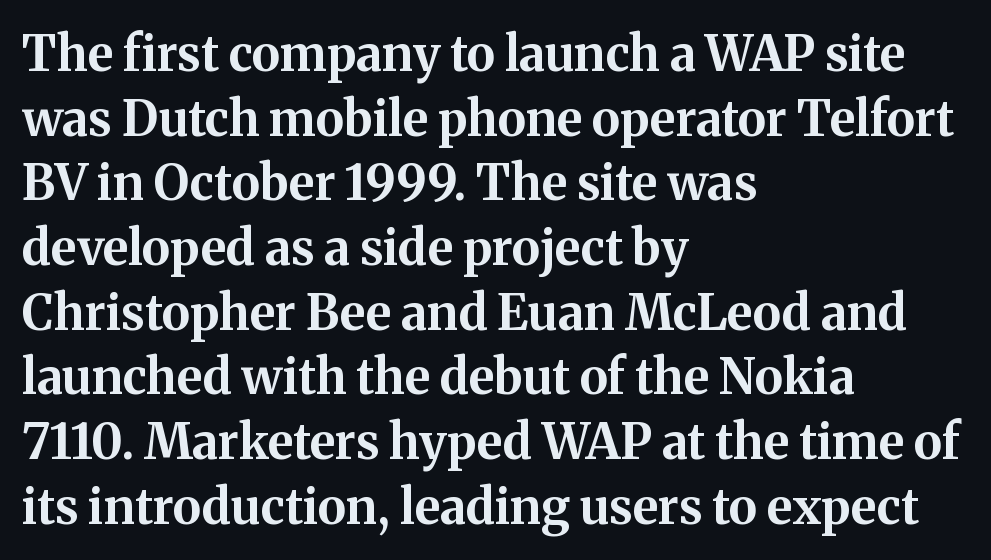
Q: Is the text bold? A: Yes.
Q: Is the text italic (slanted)? A: No, it is upright.
Q: Is the typeface a serif or a sans-serif typeface? A: Serif.
Q: Is the text underlined? A: No.
Q: How is the paragraph aligned? A: Left-aligned.
Q: Is the spacing between letters normal or unusually wide? A: Normal.
Q: Is the spacing between lines tight, normal or loose? A: Normal.
Q: Width (condensed, normal, or wide)? A: Normal.
Q: Stroke contrast? A: Medium.
Q: x-height? A: Medium.
Q: Monospaced? A: No.
